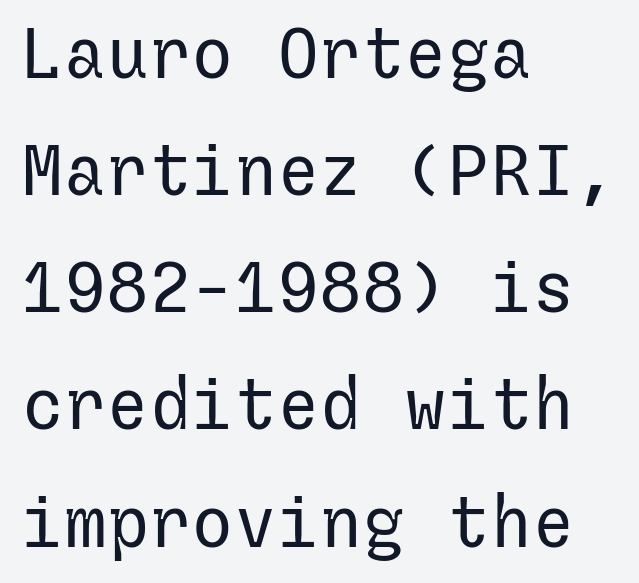
Q: Is the text bold? A: No.
Q: Is the text italic (slanted)? A: No, it is upright.
Q: Is the typeface a serif or a sans-serif typeface? A: Sans-serif.
Q: Is the text underlined? A: No.
Q: How is the paragraph aligned? A: Left-aligned.
Q: Is the spacing between letters normal or unusually wide? A: Normal.
Q: Is the spacing between lines tight, normal or loose? A: Normal.
Q: Width (condensed, normal, or wide)? A: Normal.
Q: Stroke contrast? A: Low.
Q: x-height? A: Medium.
